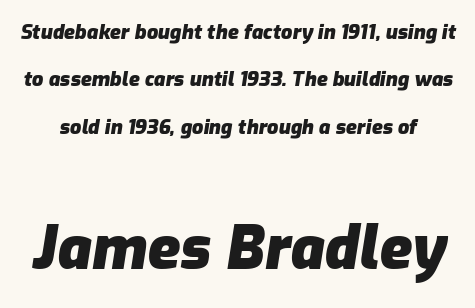
Reading top to bottom, the characters get bigger at the block break. Varying glyph widths throughout — classic text-font behaviour. In terms of letterspacing, this is plain default setting. In terms of leading, this rendering errs on the spacious side. I'd describe the lettering as bold — thick and assertive.
